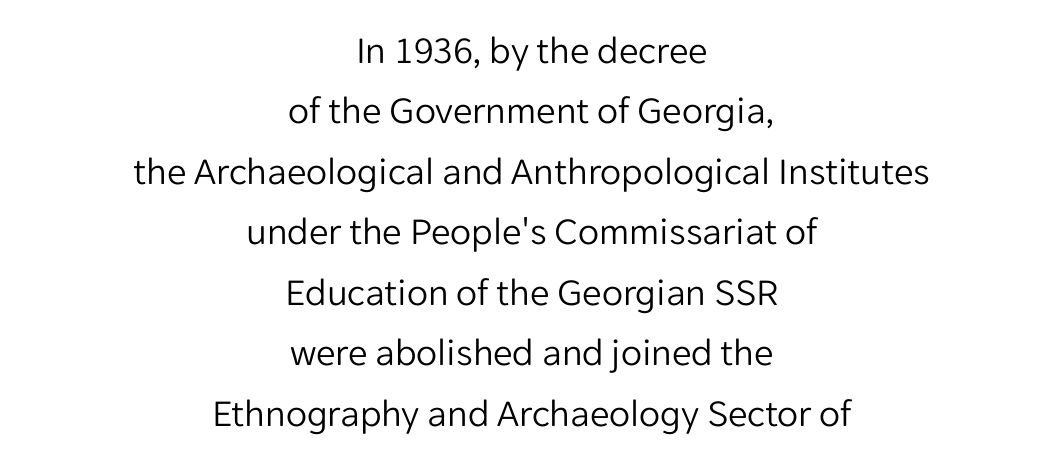
Q: Is the text bold? A: No.
Q: Is the text italic (slanted)? A: No, it is upright.
Q: Is the typeface a serif or a sans-serif typeface? A: Sans-serif.
Q: Is the text underlined? A: No.
Q: How is the paragraph aligned? A: Centered.
Q: Is the spacing between letters normal or unusually wide? A: Normal.
Q: Is the spacing between lines tight, normal or loose? A: Normal.
Q: Width (condensed, normal, or wide)? A: Normal.
Q: Stroke contrast? A: Low.
Q: x-height? A: Medium.
Q: Monospaced? A: No.
